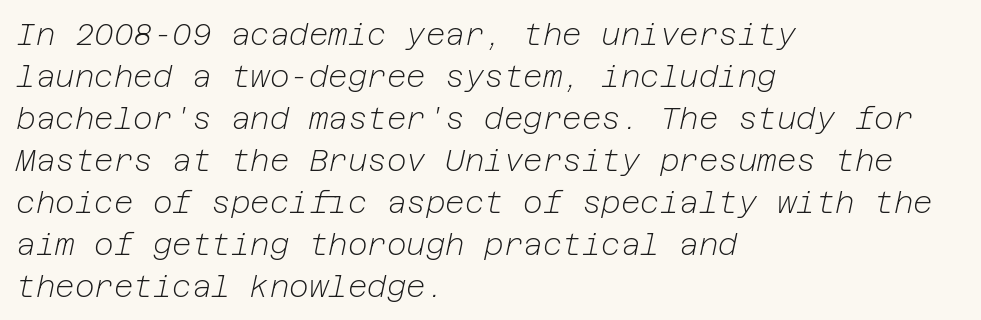
Q: Is the text bold? A: No.
Q: Is the text italic (slanted)? A: Yes, it leans right by about 12 degrees.
Q: Is the text underlined? A: No.
Q: How is the paragraph aligned? A: Left-aligned.
Q: Is the spacing between letters normal or unusually wide? A: Normal.
Q: Is the spacing between lines tight, normal or loose? A: Normal.
Q: Width (condensed, normal, or wide)? A: Normal.
Q: Stroke contrast? A: Low.
Q: x-height? A: Medium.
